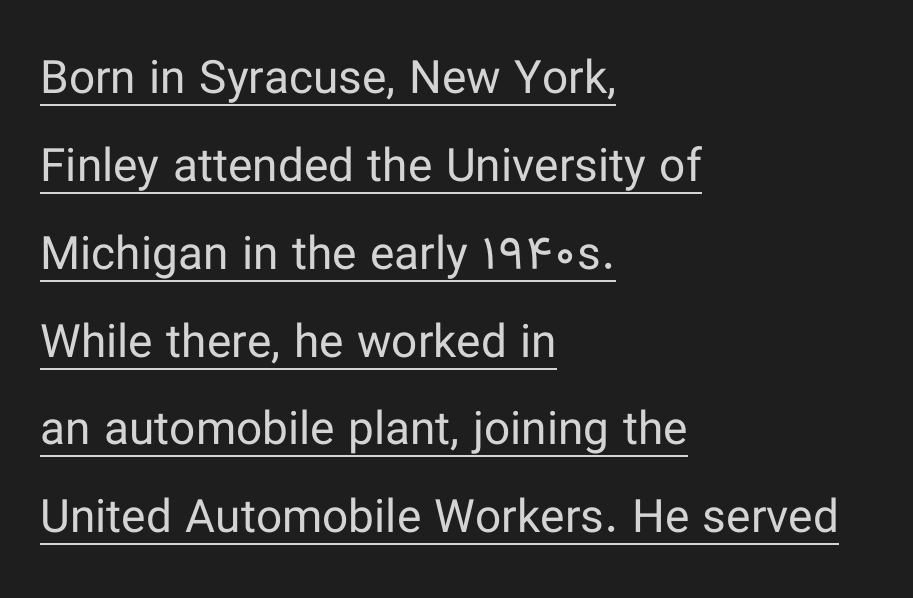
The letterforms sit at book weight or below. Like a heading marked for emphasis, these lines bear an underscore. Ordinary non-slanted type is in use. In terms of leading, this rendering errs on the spacious side. Font category for this specimen: sans-serif. This rendering uses left alignment, leaving the right contour irregular.
